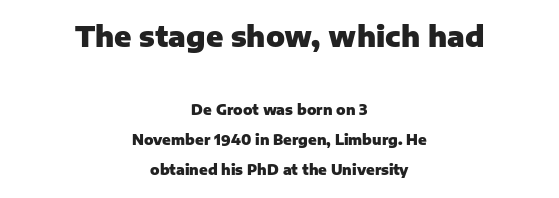
Note: larger setting up top, smaller setting below. You could not count columns in this text — the font is proportionally spaced. Unmarked baselines from the first word to the last. The face used here is rendered with its standard letterfit. Type style note: lacks serifs.
